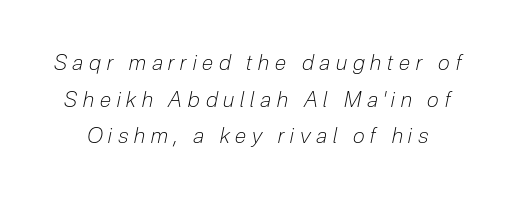
Q: Is the text bold? A: No.
Q: Is the text italic (slanted)? A: Yes, it leans right by about 12 degrees.
Q: Is the text underlined? A: No.
Q: Is the spacing between letters normal or unusually wide? A: Unusually wide.
